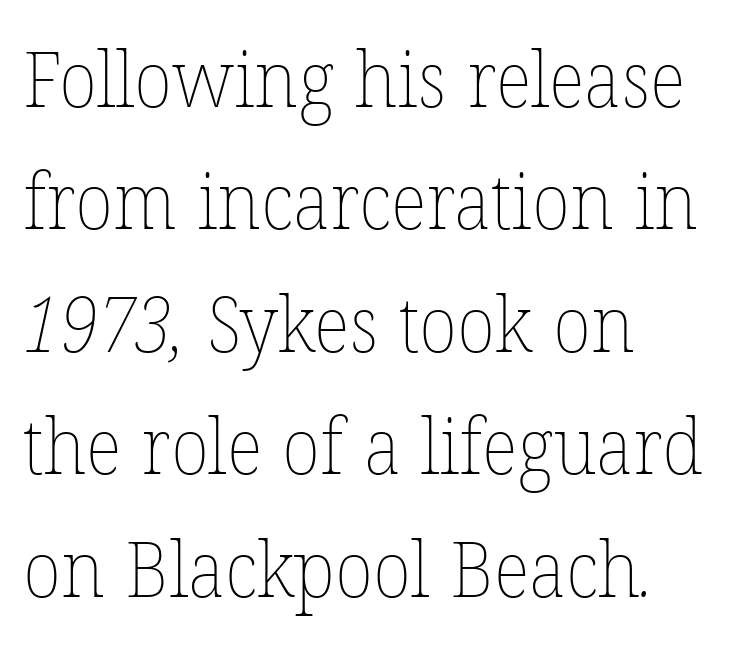
Q: Is the text bold? A: No.
Q: Is the text underlined? A: No.
Q: How is the paragraph aligned? A: Left-aligned.
Q: Is the spacing between letters normal or unusually wide? A: Normal.
Q: Is the spacing between lines tight, normal or loose? A: Normal.
Q: Width (condensed, normal, or wide)? A: Normal.
Q: Stroke contrast? A: Low.
Q: x-height? A: Medium.
Q: Monospaced? A: No.
